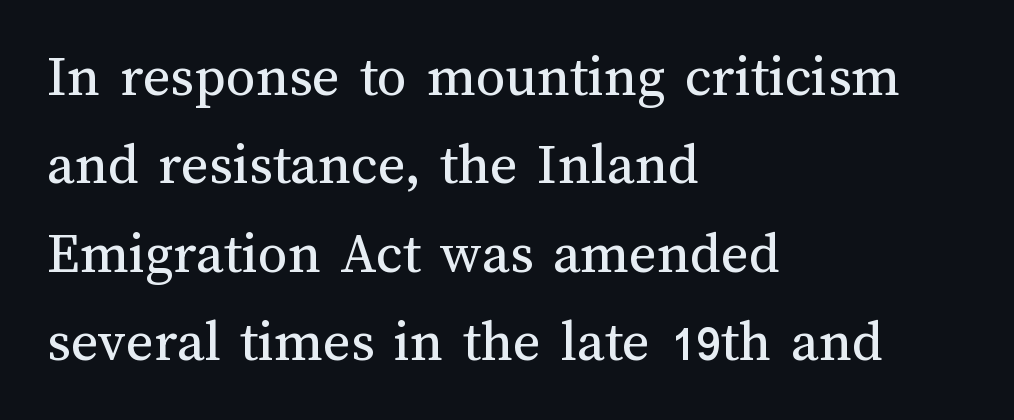
The image shows 59 px regular-weight type, upright; set left-aligned, normal line spacing (1.5x), normal letter spacing, not underlined; medium stroke contrast and a medium x-height.
